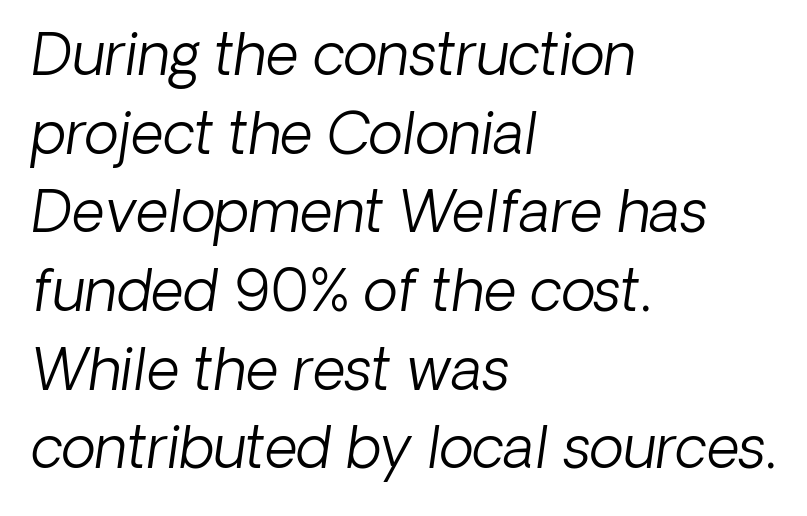
The image shows 57 px light type, italic (leaning right); set left-aligned, normal line spacing (1.38x), normal letter spacing, not underlined; low stroke contrast and a medium x-height.
